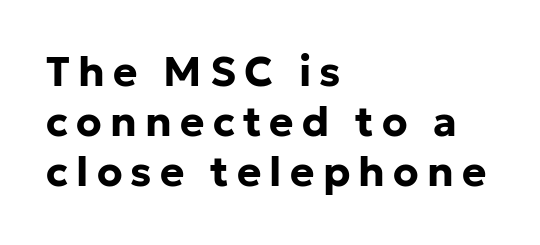
The rendering shows plain stroke endings on the letterforms — a sans-serif design. This rendering widens character spacing well past its baseline value. Rule under the text: the space is simply empty. Every letter is thick-stroked: bold, no question. Horizontal alignment here is leftward, the default for most running prose. Here the designer chose a conventional face with non-uniform glyph widths.
